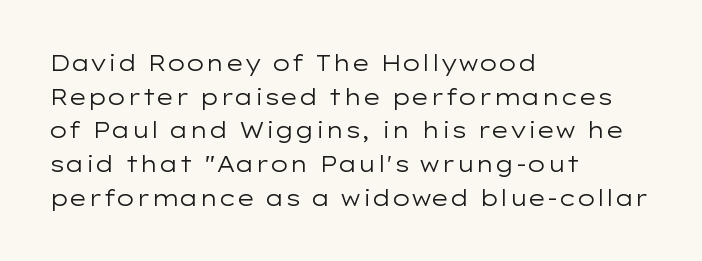
{"italic": "no", "bold": "no", "underline": "no", "align": "left", "line_spacing": "normal", "line_spacing_ratio": 1.53, "letter_spacing": "normal", "letter_spacing_em": 0.0, "glyph_px": 22}
